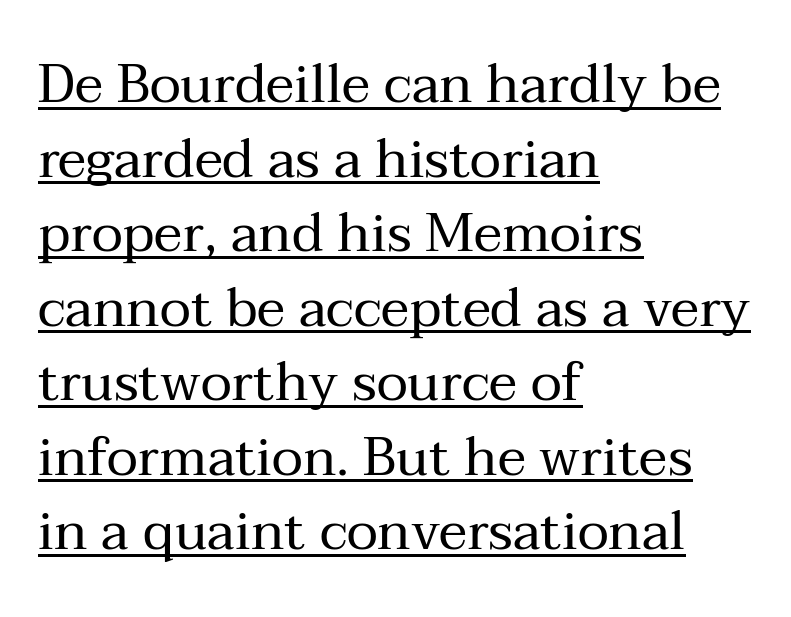
The image shows 54 px regular-weight serif type, upright; set left-aligned, normal line spacing (1.38x), normal letter spacing, underlined; medium stroke contrast and a medium x-height.
